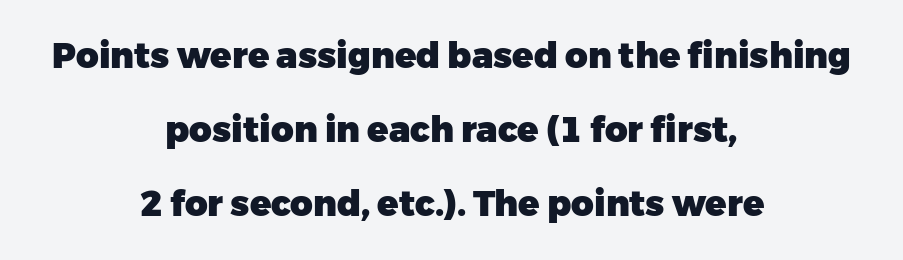
Q: Is the text bold? A: Yes.
Q: Is the text italic (slanted)? A: No, it is upright.
Q: Is the typeface a serif or a sans-serif typeface? A: Sans-serif.
Q: Is the text underlined? A: No.
Q: How is the paragraph aligned? A: Centered.
Q: Is the spacing between letters normal or unusually wide? A: Normal.
Q: Is the spacing between lines tight, normal or loose? A: Loose.
Q: Width (condensed, normal, or wide)? A: Normal.
Q: Stroke contrast? A: Low.
Q: x-height? A: Medium.
Q: Monospaced? A: No.
